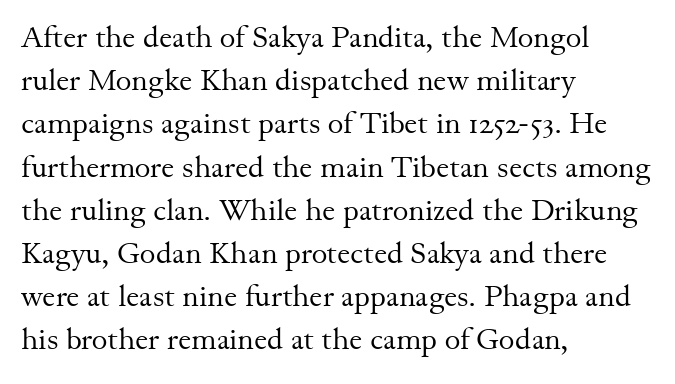
{"serif": "yes", "italic": "no", "bold": "no", "weight": "regular", "width": "normal", "stroke_contrast": "medium", "x_height": "small", "monospaced": "no", "underline": "no", "align": "left", "line_spacing": "normal", "line_spacing_ratio": 1.44, "letter_spacing": "normal", "letter_spacing_em": 0.0, "glyph_px": 30}
